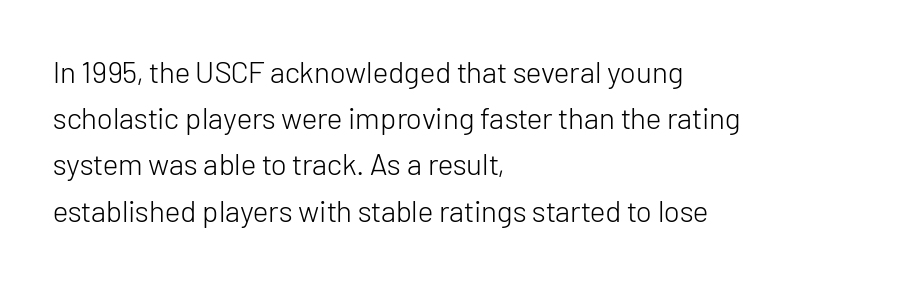
Reading down the block, your eye returns to a fixed left position each line. Examine the stroke ends and you'll find no serifs. The weight tops out at a normal text grade. Regular leading. Standard letterfit; no display-style spreading of the glyphs. Nobody drew a line under any word here.
